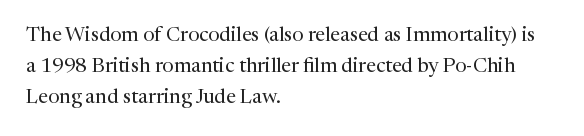
Q: Is the text bold? A: No.
Q: Is the text italic (slanted)? A: No, it is upright.
Q: Is the text underlined? A: No.
Q: How is the paragraph aligned? A: Left-aligned.
Q: Is the spacing between letters normal or unusually wide? A: Normal.
Q: Is the spacing between lines tight, normal or loose? A: Normal.
